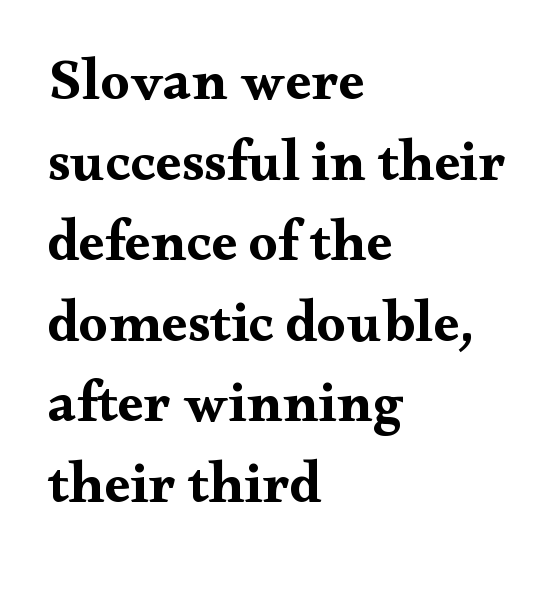
{"serif": "yes", "italic": "no", "bold": "yes", "weight": "bold", "width": "wide", "stroke_contrast": "medium", "x_height": "small", "monospaced": "no", "underline": "no", "align": "left", "line_spacing": "normal", "line_spacing_ratio": 1.39, "letter_spacing": "normal", "letter_spacing_em": 0.0, "glyph_px": 58}
